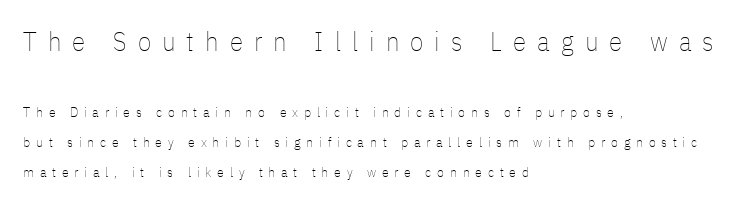
Substantial extra tracking has been applied to these lines. In CSS terms this would be text-align: left. Letters have the restrained weight of plain body copy at most. The earlier block is typeset at a bigger size than the later block. No italicization has been applied; the sample stays upright.
